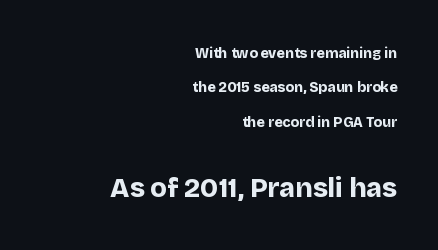
Compared with a flush-left layout, this one pins lines to the opposite, right side. The type sits square on the baseline with zero lean. The baseline area is clear. Here the glyphs are tracked normally, forming tight word shapes.
